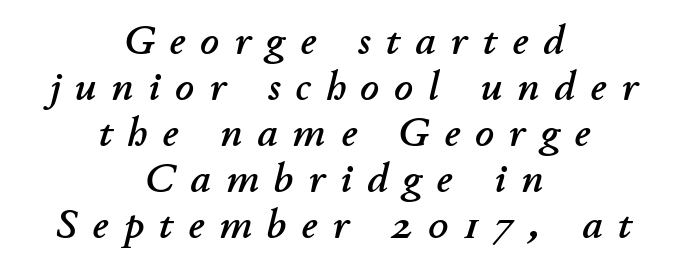
The image shows 41 px text type, italic (leaning right); set centered, tight line spacing (1.12x), unusually wide letter spacing (+0.37 em), not underlined; low stroke contrast and a small x-height.
